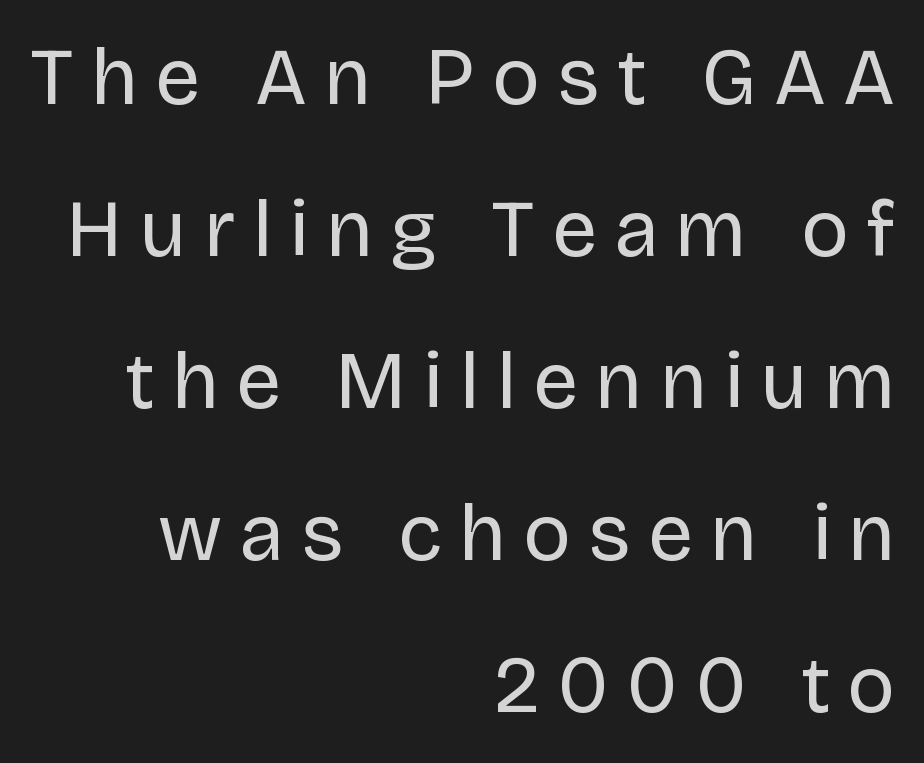
Q: Is the text bold? A: No.
Q: Is the text italic (slanted)? A: No, it is upright.
Q: Is the typeface a serif or a sans-serif typeface? A: Sans-serif.
Q: Is the text underlined? A: No.
Q: How is the paragraph aligned? A: Right-aligned.
Q: Is the spacing between letters normal or unusually wide? A: Unusually wide.
Q: Is the spacing between lines tight, normal or loose? A: Loose.
Q: Width (condensed, normal, or wide)? A: Normal.
Q: Stroke contrast? A: Low.
Q: x-height? A: Large.
Q: Monospaced? A: No.
